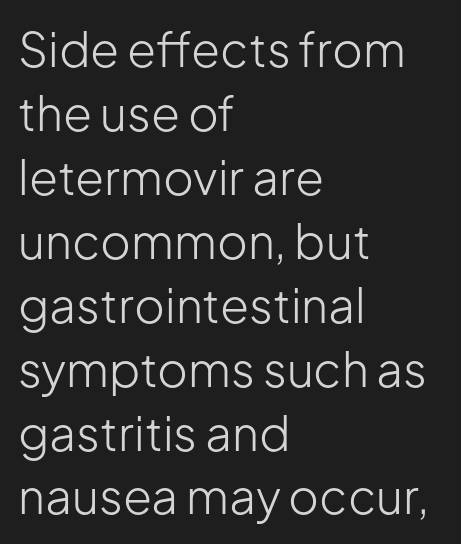
The passage shown is typed in a proportional face where columns would drift. The face used here is rendered with its standard letterfit. The baseline area is clear. The text was rendered using a sans face with plain stroke endings.
